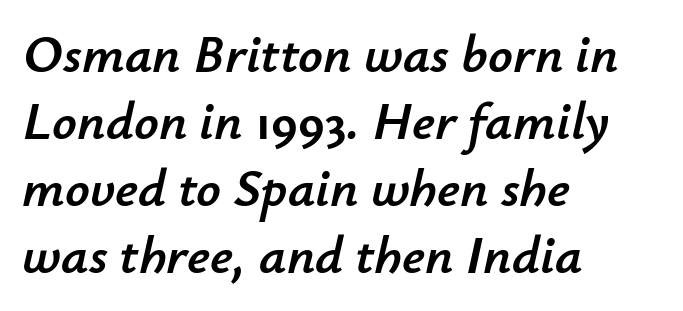
Emphasis-style slanted type is in use. The lines in this sample share a left origin and differ only in where they stop. The rendering keeps characters at their native spacing. The words here are not underlined. These lines are rendered in a variable-pitch font.
